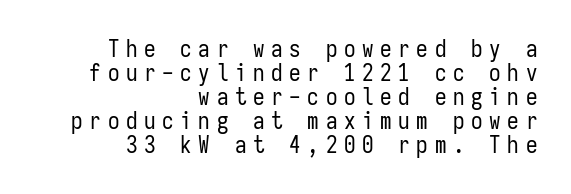
The image shows 23 px text type, upright; set right-aligned, tight line spacing (1.04x), unusually wide letter spacing (+0.29 em), not underlined.
